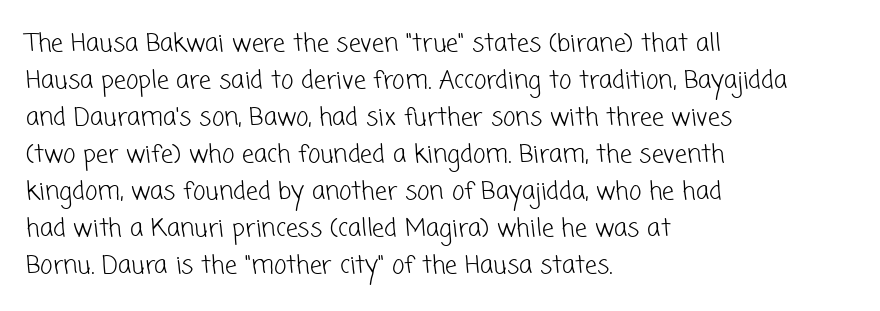
Glance below the letters and you will spot only blank space. The weight tops out at a normal text grade. Caption: standard tracking, unaltered. Short and long lines alike share a common starting point at left.
